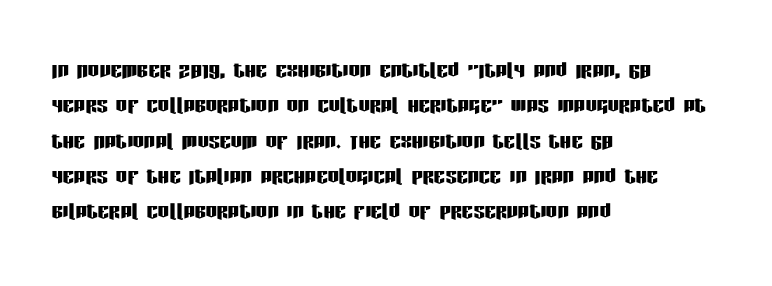
The image shows 28 px condensed sans-serif type, upright; set left-aligned, normal line spacing (1.26x), normal letter spacing, not underlined; low stroke contrast and a large x-height.
